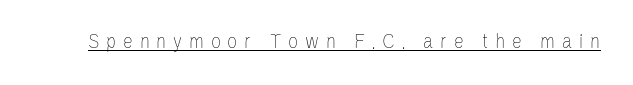
Q: Is the text bold? A: No.
Q: Is the text italic (slanted)? A: No, it is upright.
Q: Is the text underlined? A: Yes.
Q: Is the spacing between letters normal or unusually wide? A: Unusually wide.
